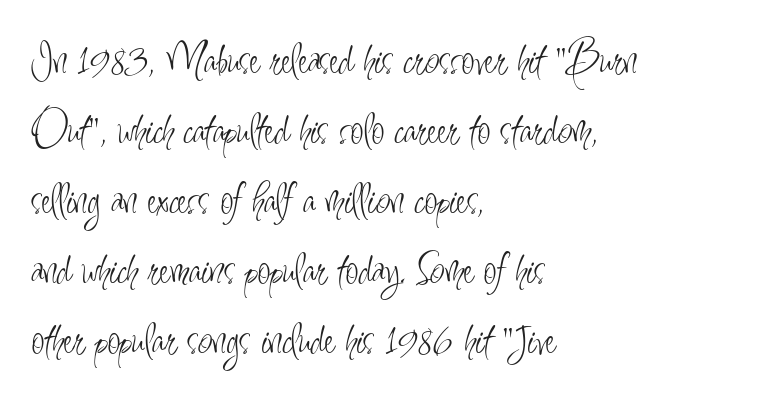
{"serif": "no", "bold": "no", "weight": "light", "width": "condensed", "stroke_contrast": "low", "x_height": "small", "monospaced": "no", "underline": "no", "align": "left", "line_spacing": "normal", "line_spacing_ratio": 1.49, "letter_spacing": "normal", "letter_spacing_em": 0.0, "glyph_px": 47}
